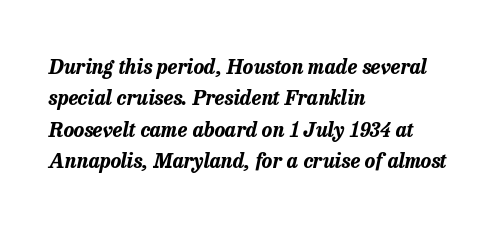
Typeset ragged right — the left edge is the straight one. Leading: standard. Clear beneath every line of the passage. The lettering tilts uniformly, giving the passage an italic look.
